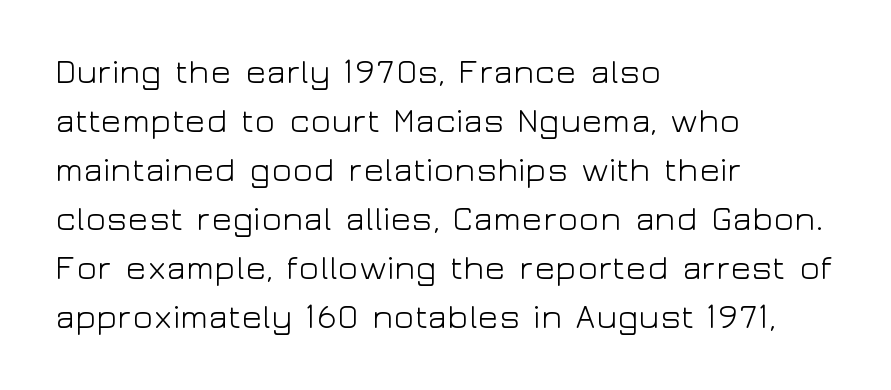
The image shows 34 px light, wide sans-serif type, upright; set left-aligned, normal line spacing (1.44x), normal letter spacing, not underlined; low stroke contrast and a medium x-height.
